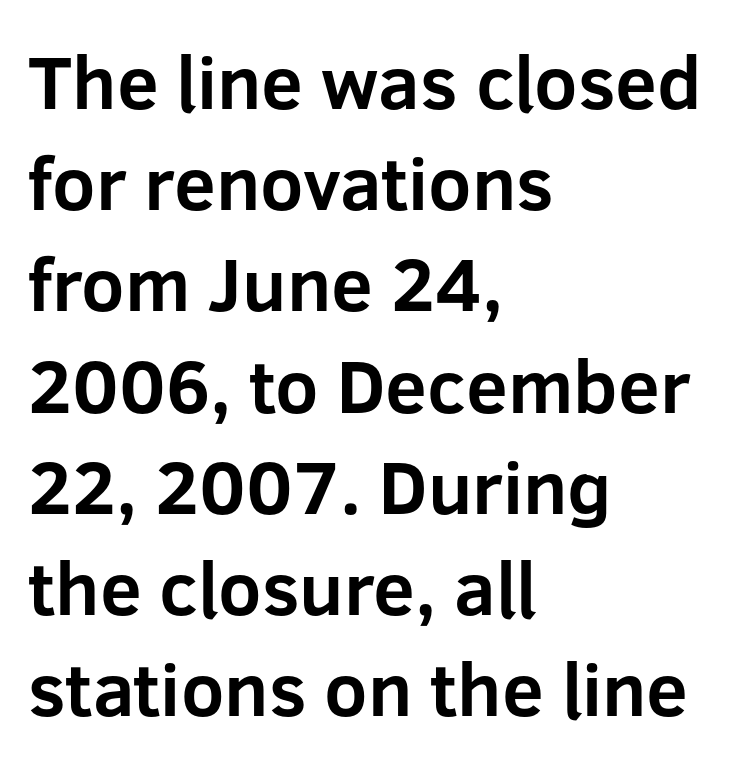
{"serif": "no", "italic": "no", "bold": "yes", "weight": "bold", "width": "normal", "stroke_contrast": "low", "x_height": "medium", "monospaced": "no", "underline": "no", "align": "left", "line_spacing": "normal", "line_spacing_ratio": 1.35, "letter_spacing": "normal", "letter_spacing_em": 0.0, "glyph_px": 75}
